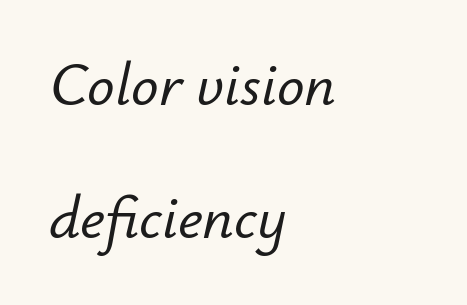
Leading is clearly above the norm, producing a sparse column. Beneath every word, the page is bare. Every character sits at an angle, as italics do. This sample uses plain, unmodified letter spacing.
